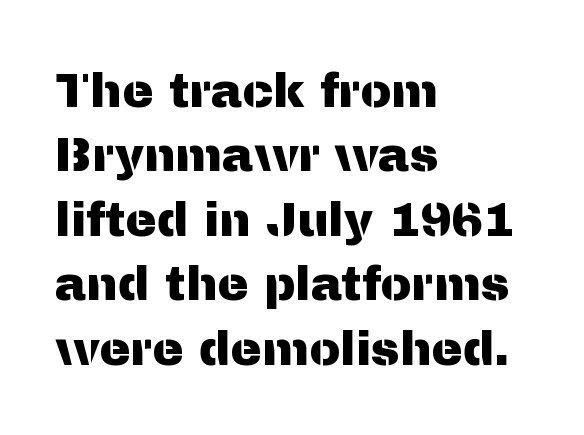
{"serif": "no", "italic": "no", "width": "normal", "stroke_contrast": "medium", "x_height": "medium", "monospaced": "no", "underline": "no", "align": "left", "line_spacing": "normal", "line_spacing_ratio": 1.37, "letter_spacing": "normal", "letter_spacing_em": 0.0, "glyph_px": 47}
